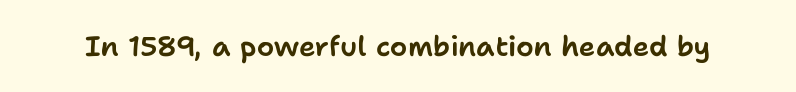
Tracking here is standard; glyphs follow each other at the usual distance. You can tell it's not italic because the verticals are truly vertical. Typographically, this falls in the sans-serif category. The letters advance in unequal steps, a hallmark of proportional type. No word sits above an underline.
